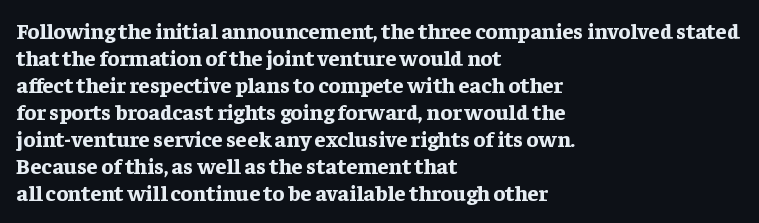
Q: Is the text bold? A: Yes.
Q: Is the text italic (slanted)? A: No, it is upright.
Q: Is the text underlined? A: No.
Q: How is the paragraph aligned? A: Left-aligned.
Q: Is the spacing between letters normal or unusually wide? A: Normal.
